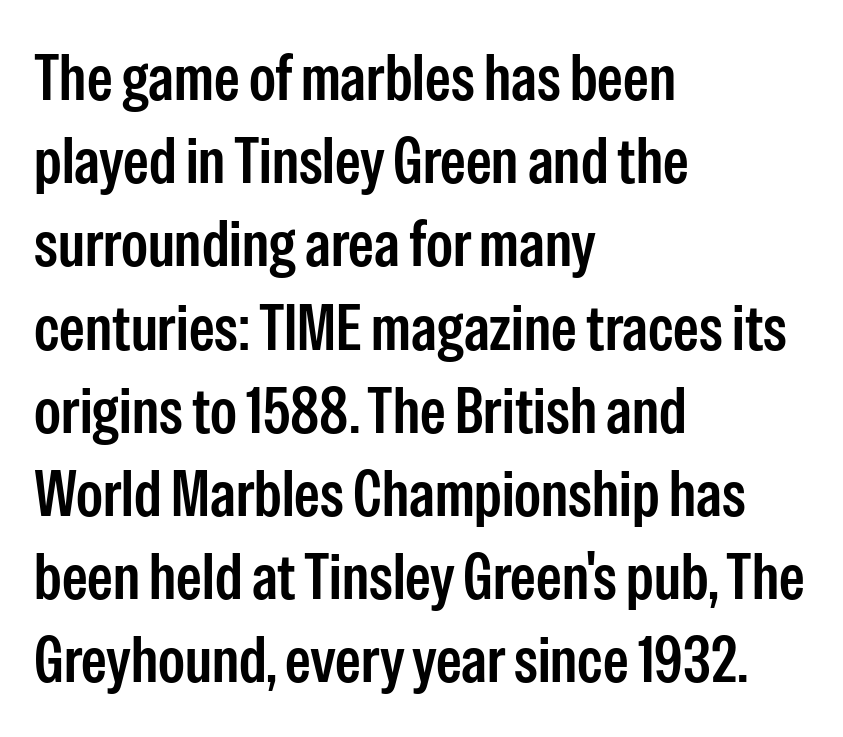
Nobody touched the tracking dial on this one. This block has exactly the height ordinary leading produces. Reading down the block, your eye returns to a fixed left position each line. Tall strokes in this sample are plumb rather than angled. The strip under each line holds only bare page. Think of a printed novel: that variable character pitch is what you see here.
